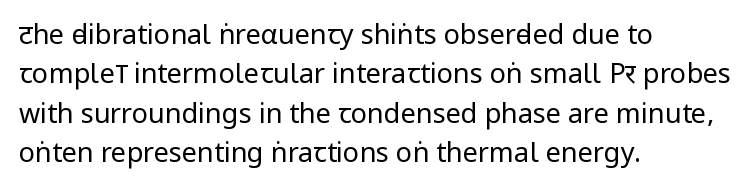
Q: Is the text bold? A: No.
Q: Is the text italic (slanted)? A: No, it is upright.
Q: Is the text underlined? A: No.
Q: How is the paragraph aligned? A: Left-aligned.
Q: Is the spacing between letters normal or unusually wide? A: Normal.
Q: Is the spacing between lines tight, normal or loose? A: Normal.
